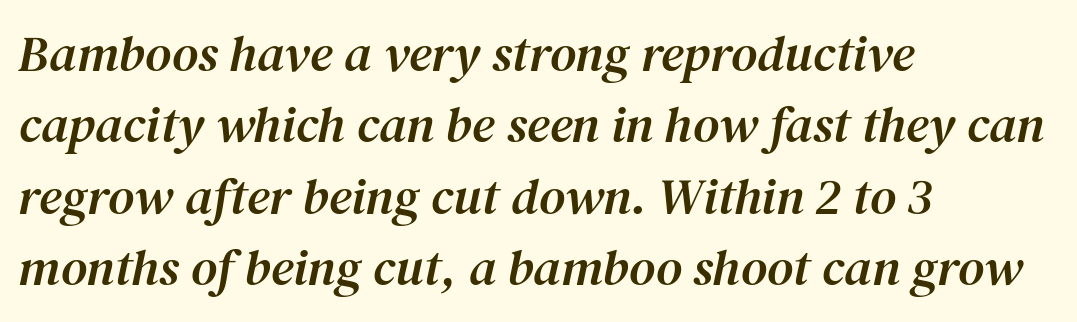
{"serif": "yes", "italic": "yes", "lean": "right", "slant_degrees": 12, "width": "normal", "stroke_contrast": "medium", "x_height": "medium", "monospaced": "no", "underline": "no", "align": "left", "line_spacing": "normal", "line_spacing_ratio": 1.4, "letter_spacing": "normal", "letter_spacing_em": 0.0, "glyph_px": 51}
